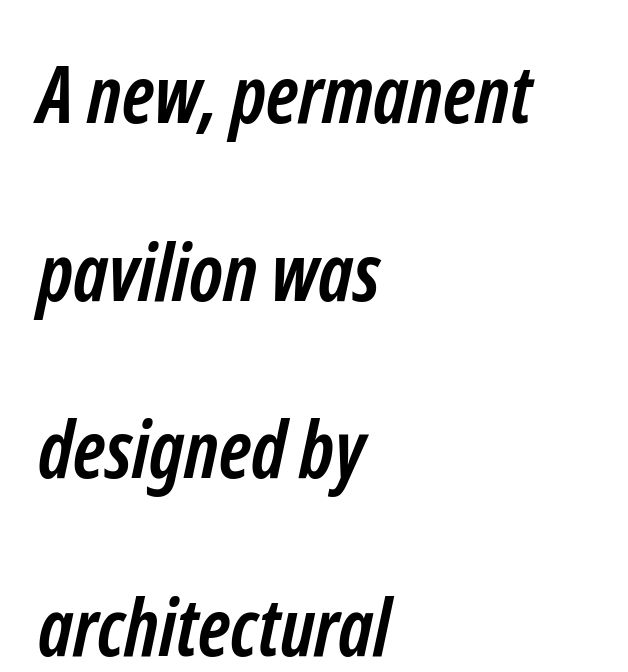
Students, note that the glyphs here touch the page at normal intervals. One-word summary of the alignment: left. Look at the bottom of the vertical strokes: they stop flat, with no serifs. Varying glyph widths throughout — classic text-font behaviour. Beneath every word, the page is bare. Does the leading feel generous? Absolutely, it's lavish.
